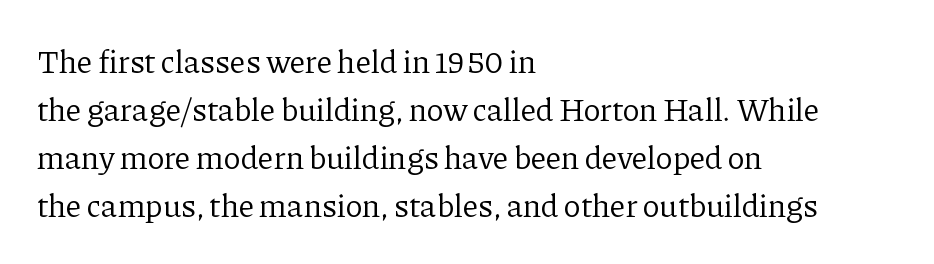
{"serif": "yes", "italic": "no", "bold": "no", "weight": "regular", "width": "normal", "stroke_contrast": "low", "x_height": "medium", "monospaced": "no", "underline": "no", "align": "left", "line_spacing": "normal", "line_spacing_ratio": 1.5, "letter_spacing": "normal", "letter_spacing_em": 0.0, "glyph_px": 32}
